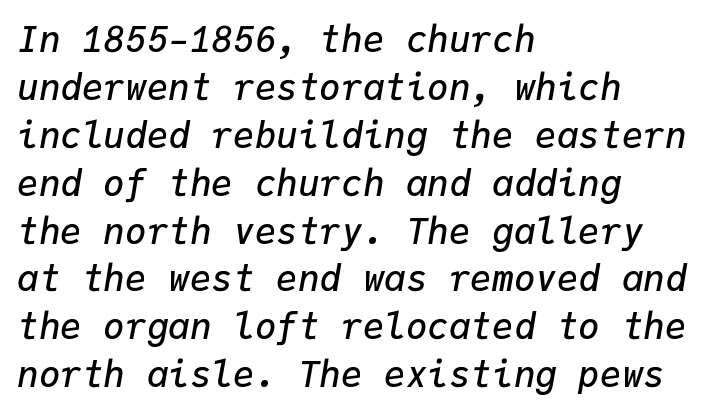
Notice how descenders clear the ascenders below comfortably — that's standard leading. Letter spacing: default. The baseline area is clear. Posture: slanted. How heavy is the stroke? Medium-heavy — a semibold, shy of bold.
